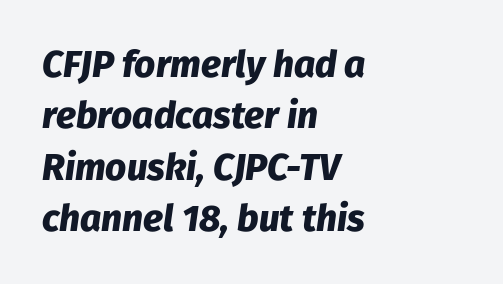
Do the characters align in a grid? No, the font is proportional. The block of text has a typical density, with ordinary space between rows. Clear beneath every line of the passage. All the whitespace from short lines collects on the right. Observe the ordinary spacing: letters are neighbours, not strangers. Tall strokes in this sample are angled rather than plumb.
